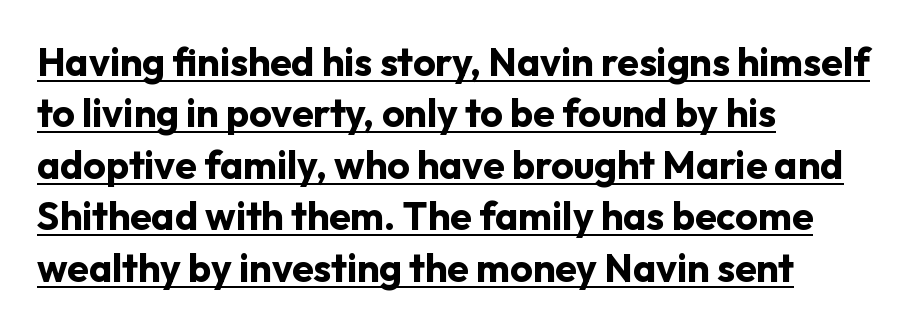
Q: Is the text bold? A: Yes.
Q: Is the text italic (slanted)? A: No, it is upright.
Q: Is the typeface a serif or a sans-serif typeface? A: Sans-serif.
Q: Is the text underlined? A: Yes.
Q: How is the paragraph aligned? A: Left-aligned.
Q: Is the spacing between letters normal or unusually wide? A: Normal.
Q: Is the spacing between lines tight, normal or loose? A: Normal.
Q: Width (condensed, normal, or wide)? A: Normal.
Q: Stroke contrast? A: Low.
Q: x-height? A: Medium.
Q: Monospaced? A: No.
